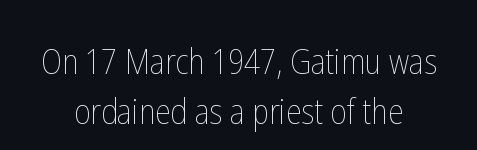
The image shows 35 px thin, condensed type, upright; set centered, normal line spacing (1.42x), normal letter spacing, not underlined; low stroke contrast and a medium x-height.
